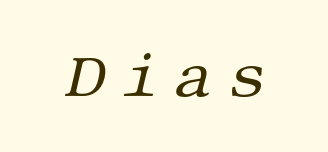
In terms of letterform style, serifs are clearly present. Does the lettering tilt? It does — this is italic. What stands out about the letter spacing? Its width — letters are far apart. Bare-footed words on every line. This reads as an unemphasized weight, regular at the heaviest.
